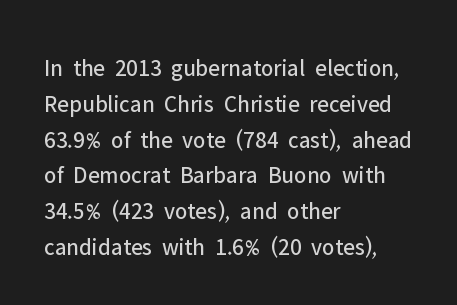
The setting favours the left margin, as ordinary paragraphs usually do. Upright lettering throughout. Letter spacing: default. No chunkiness to these letters — they're not bold.
